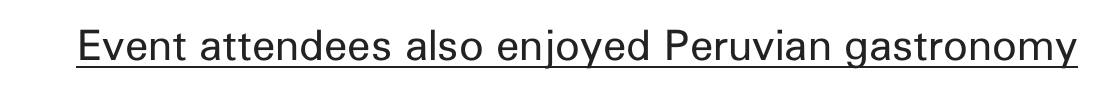
{"serif": "no", "italic": "no", "bold": "no", "weight": "regular", "width": "normal", "stroke_contrast": "low", "x_height": "medium", "monospaced": "no", "underline": "yes", "letter_spacing": "normal", "letter_spacing_em": 0.0, "glyph_px": 42}
